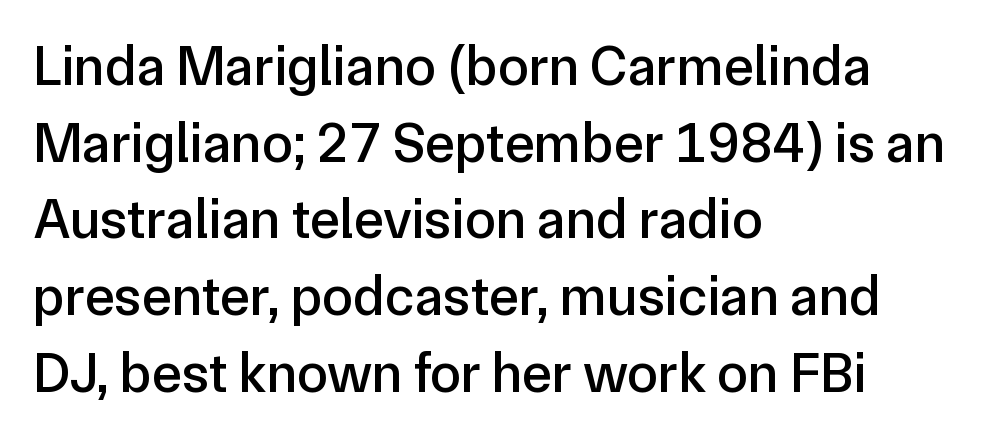
Q: Is the text italic (slanted)? A: No, it is upright.
Q: Is the typeface a serif or a sans-serif typeface? A: Sans-serif.
Q: Is the text underlined? A: No.
Q: How is the paragraph aligned? A: Left-aligned.
Q: Is the spacing between letters normal or unusually wide? A: Normal.
Q: Is the spacing between lines tight, normal or loose? A: Normal.
Q: Width (condensed, normal, or wide)? A: Normal.
Q: Stroke contrast? A: Low.
Q: x-height? A: Medium.
Q: Monospaced? A: No.
